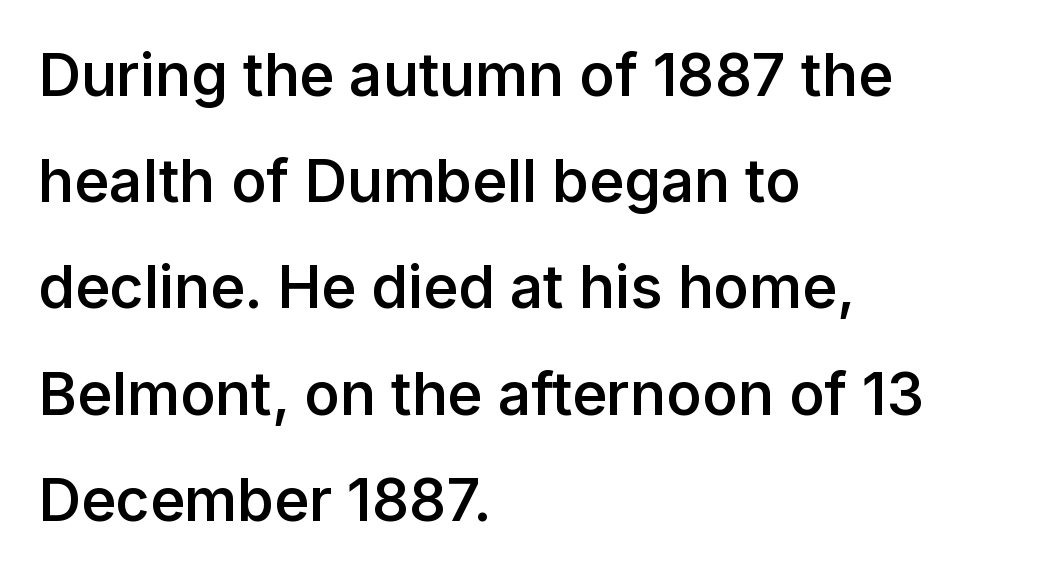
Q: Is the text bold? A: Semi-bold.
Q: Is the text italic (slanted)? A: No, it is upright.
Q: Is the typeface a serif or a sans-serif typeface? A: Sans-serif.
Q: Is the text underlined? A: No.
Q: How is the paragraph aligned? A: Left-aligned.
Q: Is the spacing between letters normal or unusually wide? A: Normal.
Q: Width (condensed, normal, or wide)? A: Normal.
Q: Stroke contrast? A: Low.
Q: x-height? A: Medium.
Q: Monospaced? A: No.
